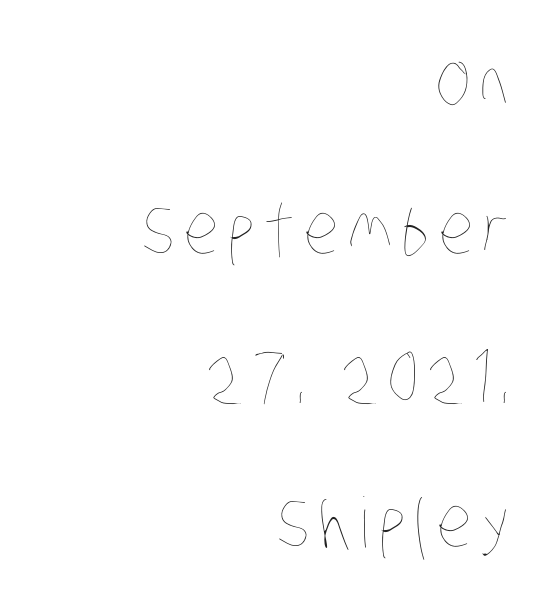
The lines are quadded right. One glance says open: line gaps are wider than usual. No heavy texture on the line: the type isn't bold. Do the characters align in a grid? No, the font is proportional. Lines of text with bare space underneath.
